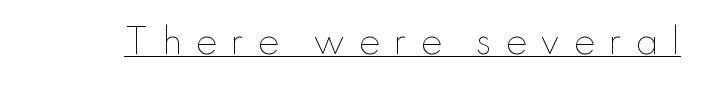
Q: Is the text bold? A: No.
Q: Is the text italic (slanted)? A: No, it is upright.
Q: Is the text underlined? A: Yes.
Q: Is the spacing between letters normal or unusually wide? A: Unusually wide.
Q: Width (condensed, normal, or wide)? A: Normal.
Q: Stroke contrast? A: Low.
Q: x-height? A: Small.
Q: Monospaced? A: No.
